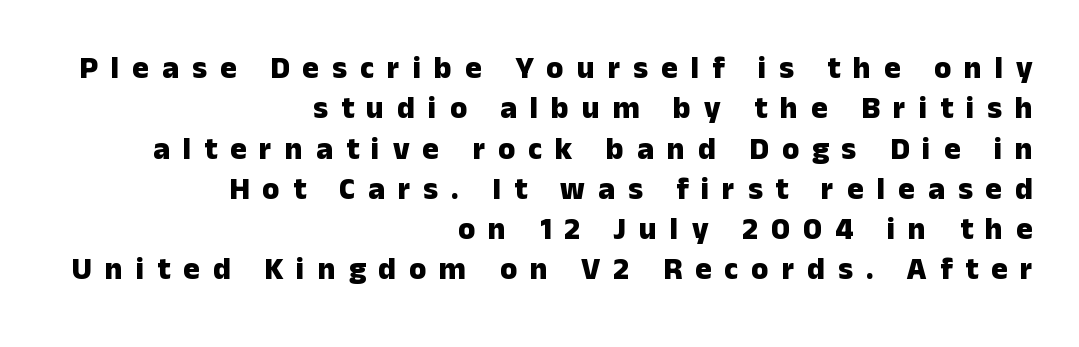
Q: Is the text bold? A: Yes.
Q: Is the text italic (slanted)? A: No, it is upright.
Q: Is the typeface a serif or a sans-serif typeface? A: Sans-serif.
Q: Is the text underlined? A: No.
Q: How is the paragraph aligned? A: Right-aligned.
Q: Is the spacing between letters normal or unusually wide? A: Unusually wide.
Q: Is the spacing between lines tight, normal or loose? A: Normal.
Q: Width (condensed, normal, or wide)? A: Normal.
Q: Stroke contrast? A: Low.
Q: x-height? A: Medium.
Q: Monospaced? A: No.
